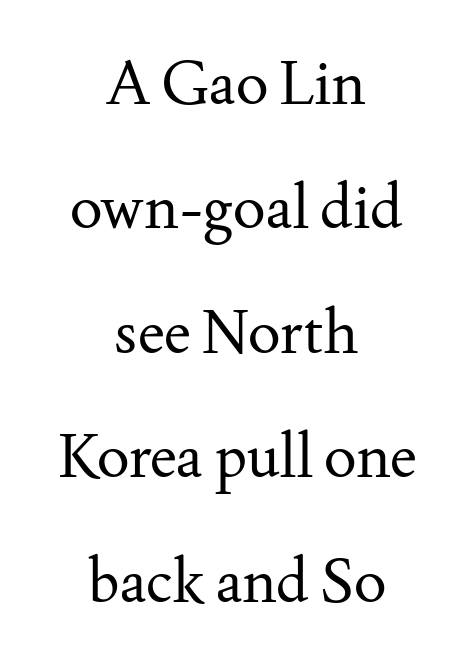
The image shows 61 px regular-weight serif type, upright; set centered, loose line spacing (2.04x), normal letter spacing, not underlined; medium stroke contrast and a small x-height.
